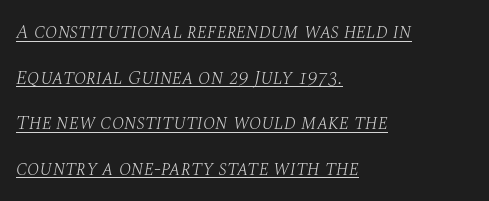
{"italic": "yes", "lean": "right", "slant_degrees": 10, "bold": "no", "underline": "yes", "align": "left", "line_spacing": "loose", "line_spacing_ratio": 2.28, "letter_spacing": "normal", "letter_spacing_em": 0.0, "glyph_px": 20}
